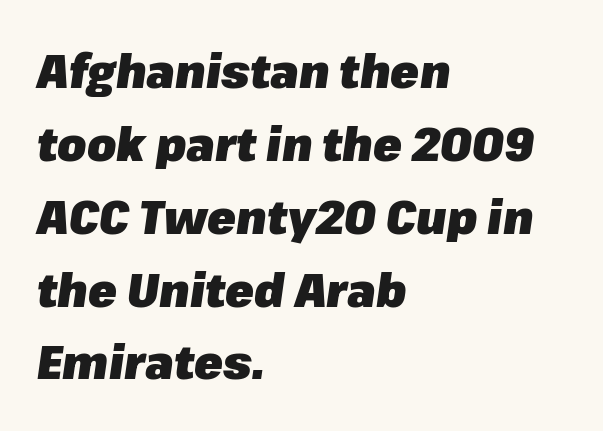
The glyphs are unaccompanied by any horizontal stroke below them. There's an unmistakable incline to the writing here. Looks like regular typesetting: each glyph gets only the width it needs. Left-aligned paragraph, ragged on the right. This sample uses plain, unmodified letter spacing. Horizontal bands of white between lines are of average thickness.
